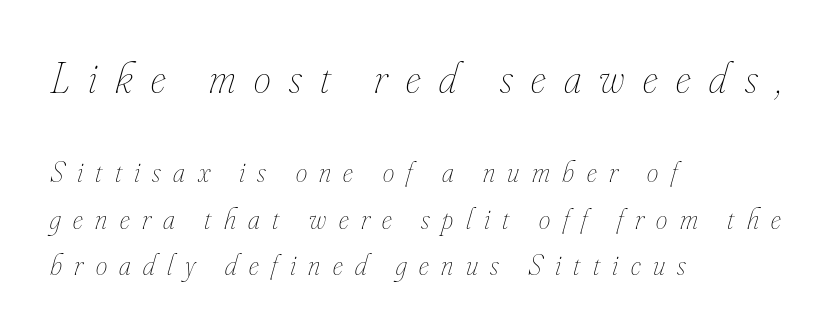
The emphasis by scale lands on block number one, above. Think of a printed novel: that variable character pitch is what you see here. Counters stay open thanks to moderate or lighter strokes. A student would call this left alignment; a typographer would say flush left, rag right. The passage shown leans; its letterforms are oblique. Only glyphs here, with clear space below each row.
